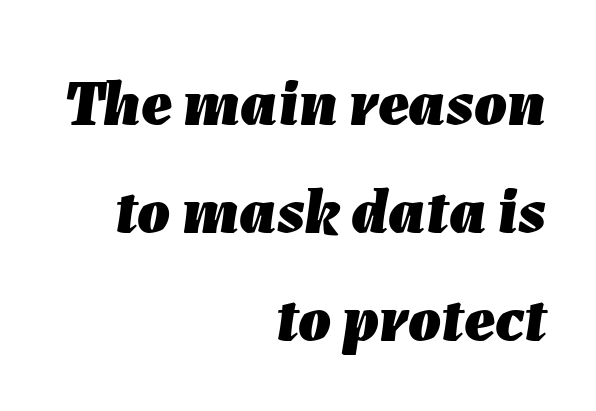
{"italic": "yes", "lean": "right", "slant_degrees": 7, "bold": "yes", "weight": "heavy", "width": "normal", "stroke_contrast": "low", "x_height": "medium", "monospaced": "no", "underline": "no", "align": "right", "line_spacing": "normal", "line_spacing_ratio": 1.66, "letter_spacing": "normal", "letter_spacing_em": 0.0, "glyph_px": 65}
